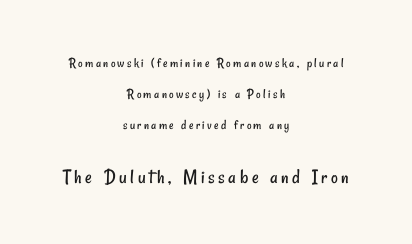
In terms of leading, this rendering errs on the spacious side. No chunkiness to these letters — they're not bold. Look at the glyph heights: the lower group is clearly the bigger setting. Descenders are the only things crossing below the line. The passage is arranged like a title page — every line centered.
